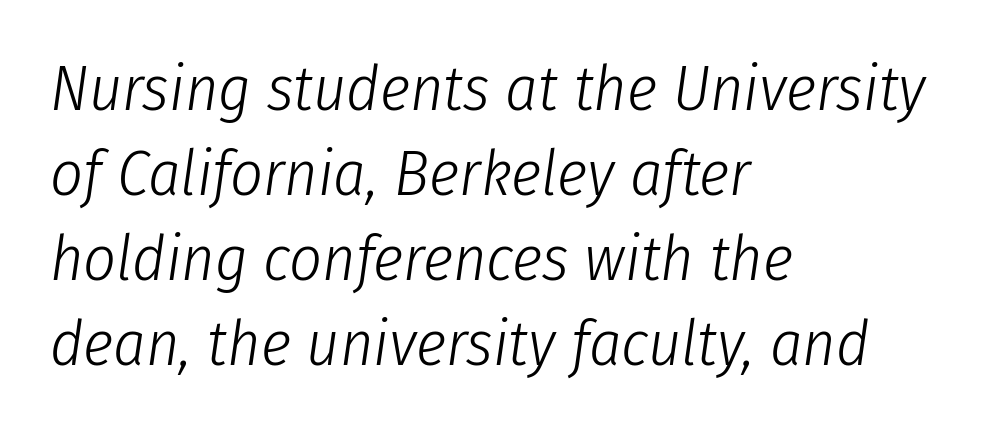
{"italic": "yes", "lean": "right", "slant_degrees": 8, "bold": "no", "weight": "light", "width": "condensed", "stroke_contrast": "low", "x_height": "medium", "monospaced": "no", "underline": "no", "align": "left", "line_spacing": "normal", "line_spacing_ratio": 1.33, "letter_spacing": "normal", "letter_spacing_em": 0.0, "glyph_px": 64}
